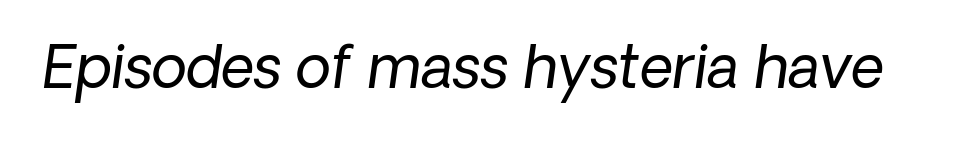
The image shows 58 px regular-weight sans-serif type; set normal letter spacing, not underlined; low stroke contrast and a medium x-height.
